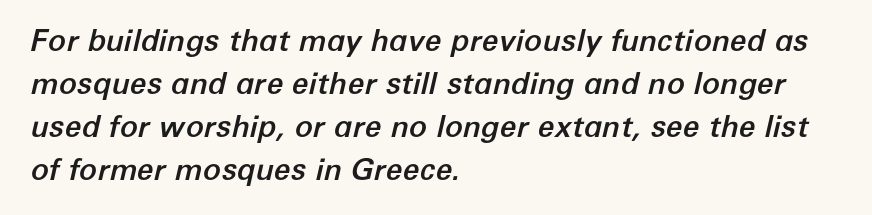
{"italic": "yes", "lean": "right", "slant_degrees": 12, "width": "normal", "stroke_contrast": "low", "x_height": "medium", "monospaced": "no", "underline": "no", "align": "left", "line_spacing": "normal", "line_spacing_ratio": 1.43, "letter_spacing": "normal", "letter_spacing_em": 0.0, "glyph_px": 30}
